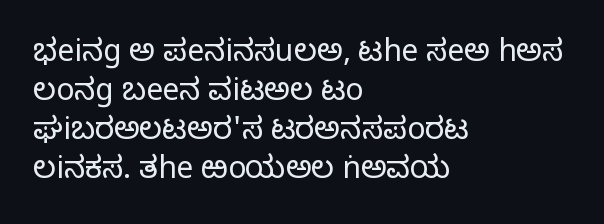
{"serif": "no", "italic": "no", "bold": "no", "weight": "light", "width": "normal", "stroke_contrast": "low", "x_height": "medium", "monospaced": "no", "underline": "no", "align": "left", "line_spacing": "normal", "line_spacing_ratio": 1.3, "letter_spacing": "normal", "letter_spacing_em": 0.0, "glyph_px": 30}
